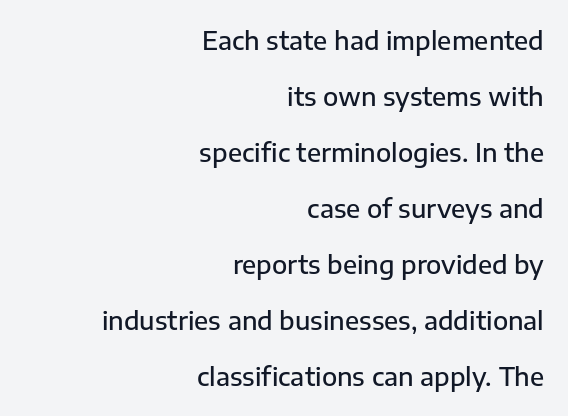
Visually the block forms a straight wall on the right and a jagged coastline on the left. The face used here is a semibold: visibly heavier than regular, lighter than bold. Nobody drew a line under any word here. Characters remain perfectly vertical along every line.
